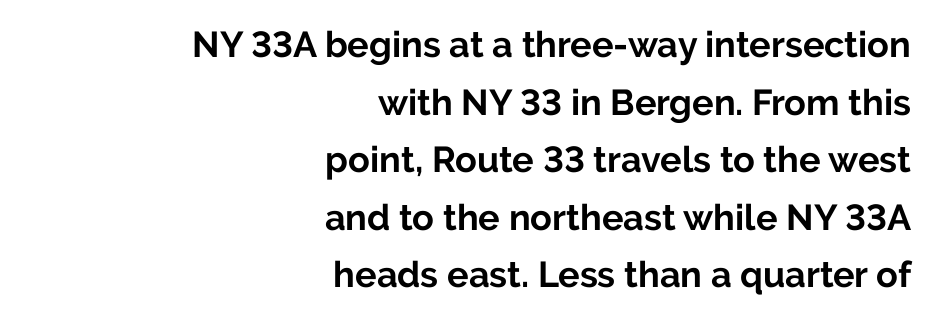
Underline: absent. Line spacing here is normal. If you drew a ruler down the right edge, every line would touch it. These lines are composed in type without serifs.
